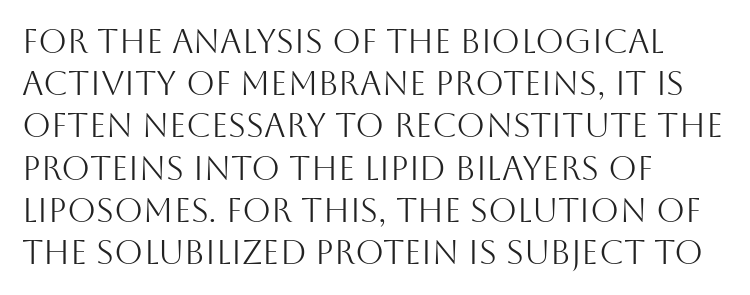
{"serif": "no", "italic": "no", "bold": "no", "weight": "light", "width": "normal", "stroke_contrast": "medium", "x_height": "large", "monospaced": "no", "underline": "no", "align": "left", "line_spacing": "normal", "line_spacing_ratio": 1.28, "letter_spacing": "normal", "letter_spacing_em": 0.0, "glyph_px": 33}
